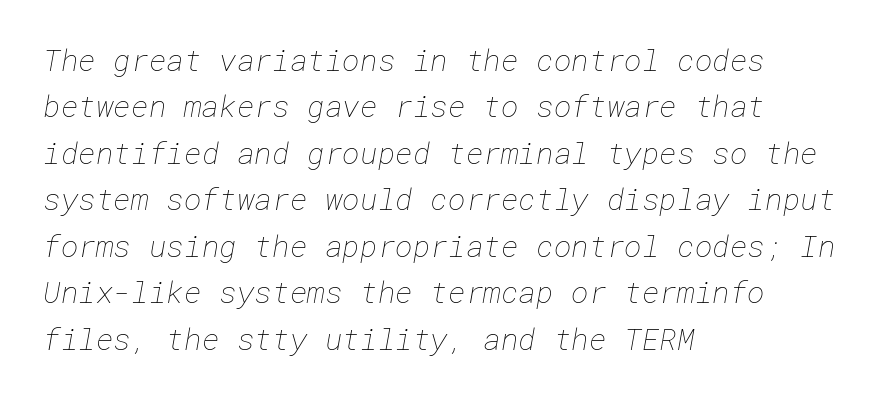
Q: Is the text bold? A: No.
Q: Is the text underlined? A: No.
Q: How is the paragraph aligned? A: Left-aligned.
Q: Is the spacing between letters normal or unusually wide? A: Normal.
Q: Is the spacing between lines tight, normal or loose? A: Normal.
Q: Width (condensed, normal, or wide)? A: Normal.
Q: Stroke contrast? A: Low.
Q: x-height? A: Medium.
